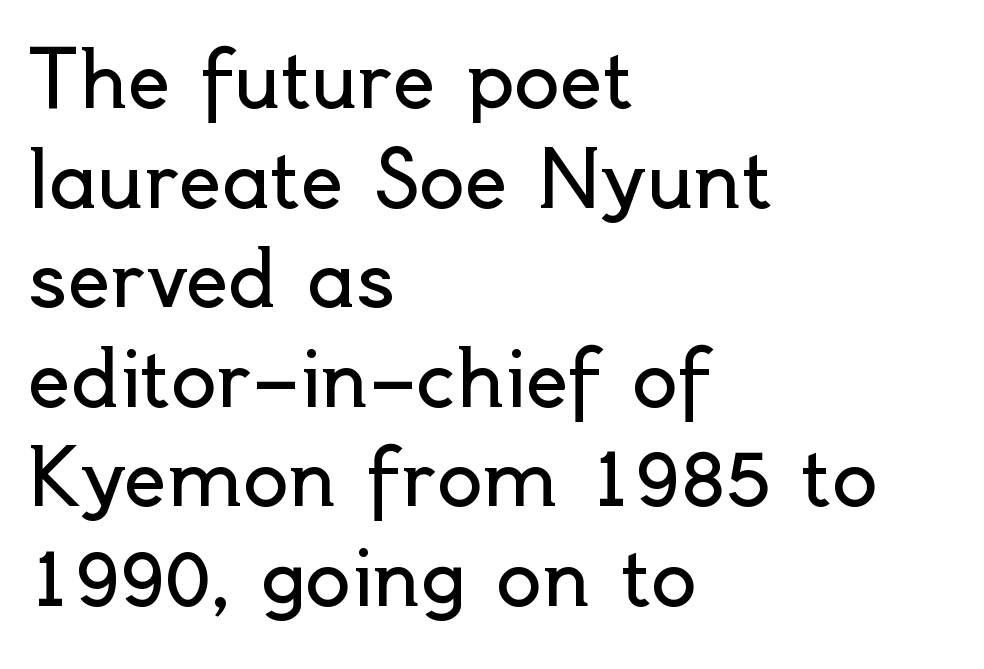
Q: Is the text bold? A: No.
Q: Is the text italic (slanted)? A: No, it is upright.
Q: Is the typeface a serif or a sans-serif typeface? A: Sans-serif.
Q: Is the text underlined? A: No.
Q: How is the paragraph aligned? A: Left-aligned.
Q: Is the spacing between letters normal or unusually wide? A: Normal.
Q: Is the spacing between lines tight, normal or loose? A: Normal.
Q: Width (condensed, normal, or wide)? A: Normal.
Q: x-height? A: Small.
Q: Monospaced? A: No.
